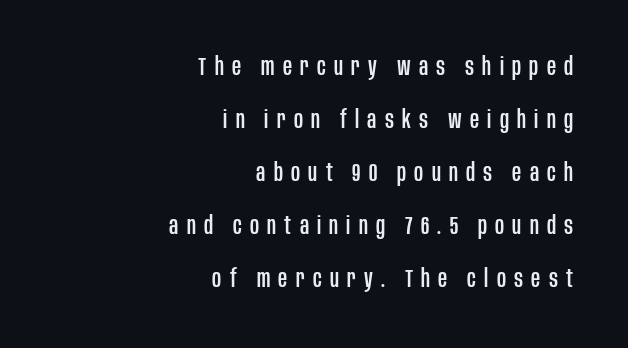
Q: Is the text italic (slanted)? A: No, it is upright.
Q: Is the text underlined? A: No.
Q: How is the paragraph aligned? A: Right-aligned.
Q: Is the spacing between letters normal or unusually wide? A: Unusually wide.
Q: Is the spacing between lines tight, normal or loose? A: Loose.
